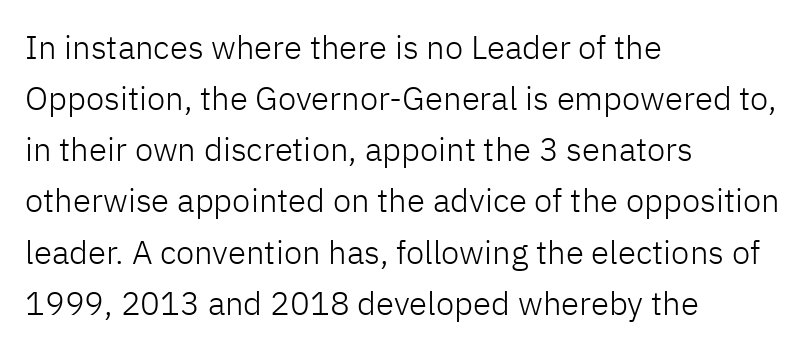
{"serif": "no", "italic": "no", "bold": "no", "weight": "light", "width": "normal", "stroke_contrast": "low", "x_height": "medium", "monospaced": "no", "underline": "no", "align": "left", "line_spacing": "normal", "line_spacing_ratio": 1.55, "letter_spacing": "normal", "letter_spacing_em": 0.0, "glyph_px": 33}
